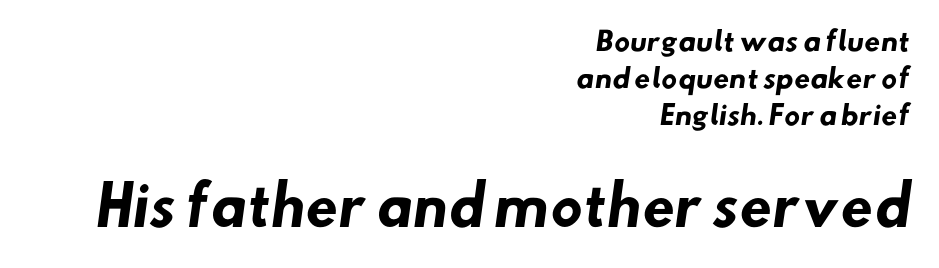
The image shows 53 px heavy sans-serif type; set right-aligned, normal line spacing (1.42x), normal letter spacing, not underlined; the second (bottom) block is 2.04x larger; low stroke contrast and a small x-height.
